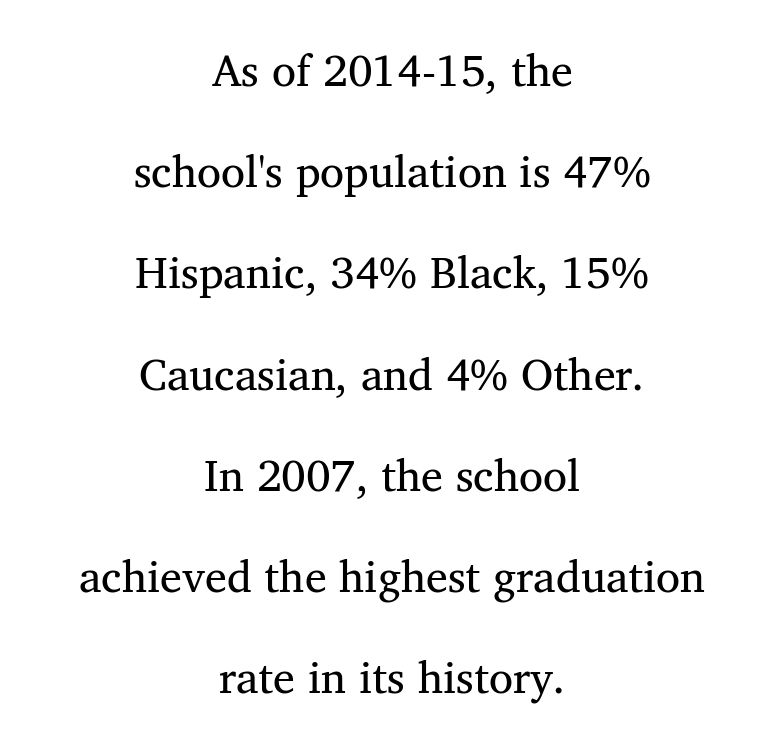
Is there any slant? The stems are plumb. Notice the wide empty band between every row — that's loose leading. Looks like regular typesetting: each glyph gets only the width it needs. The horizontal fit of the characters is conventional and even. Descenders hang freely into open space. If you folded the block vertically in half, each line would mirror itself in length.
